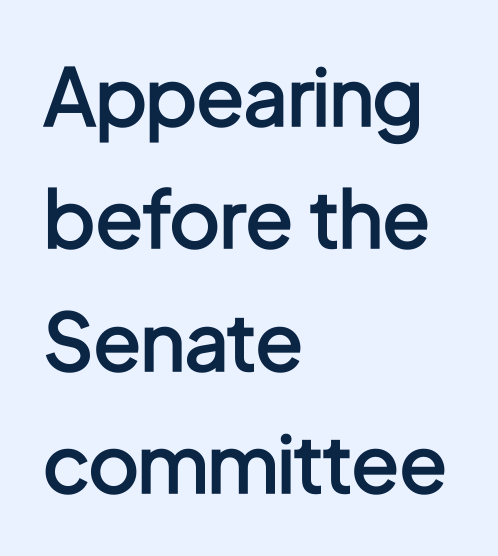
Q: Is the text bold? A: Semi-bold.
Q: Is the text italic (slanted)? A: No, it is upright.
Q: Is the typeface a serif or a sans-serif typeface? A: Sans-serif.
Q: Is the text underlined? A: No.
Q: How is the paragraph aligned? A: Left-aligned.
Q: Is the spacing between letters normal or unusually wide? A: Normal.
Q: Is the spacing between lines tight, normal or loose? A: Normal.
Q: Width (condensed, normal, or wide)? A: Condensed.
Q: Stroke contrast? A: Low.
Q: x-height? A: Medium.
Q: Monospaced? A: No.
